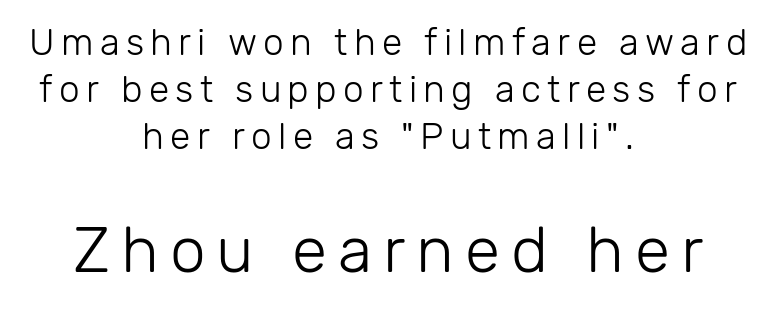
The image shows 64 px light sans-serif type, upright; set centered, normal line spacing (1.27x), not underlined; the second (bottom) block is 1.73x larger; low stroke contrast and a medium x-height.
